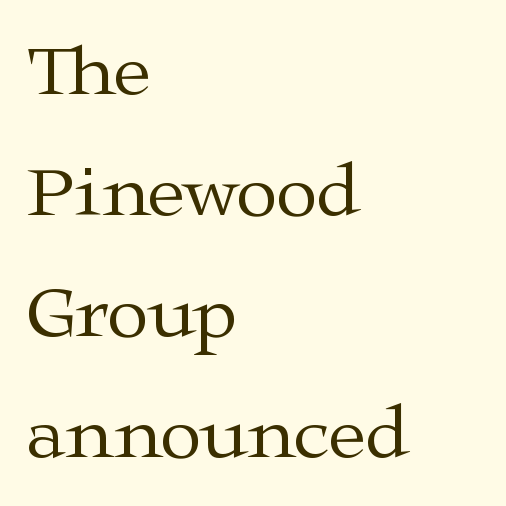
A typesetter would call this proportional, since set widths differ per character. Descender tails drop into unmarked territory. Line starts are locked; line ends wander. The line-height multiplier appears to be the usual default. The face used here is rendered with its standard letterfit. No letter is thick-stroked: the sample isn't bold.
